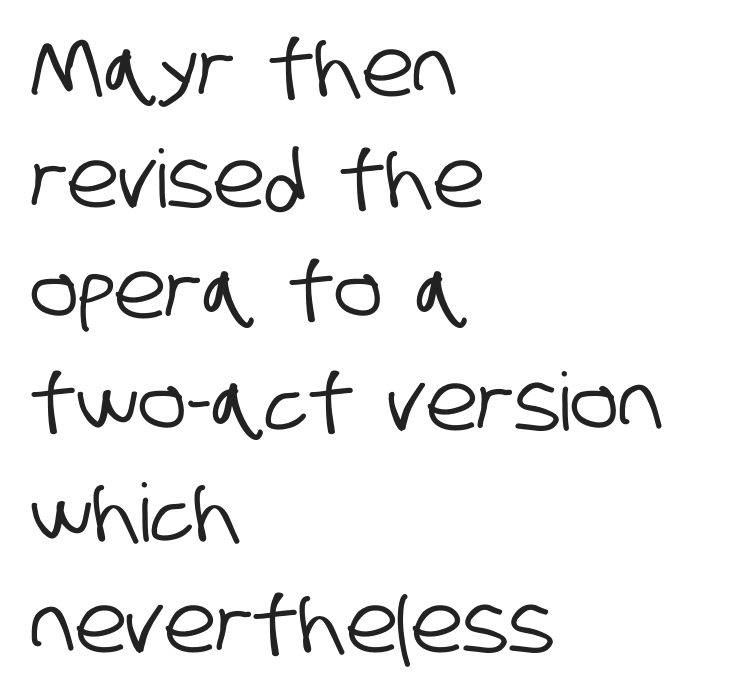
Q: Is the typeface a serif or a sans-serif typeface? A: Sans-serif.
Q: Is the text underlined? A: No.
Q: How is the paragraph aligned? A: Left-aligned.
Q: Is the spacing between letters normal or unusually wide? A: Normal.
Q: Is the spacing between lines tight, normal or loose? A: Normal.
Q: Width (condensed, normal, or wide)? A: Condensed.
Q: Stroke contrast? A: Low.
Q: x-height? A: Large.
Q: Monospaced? A: No.
